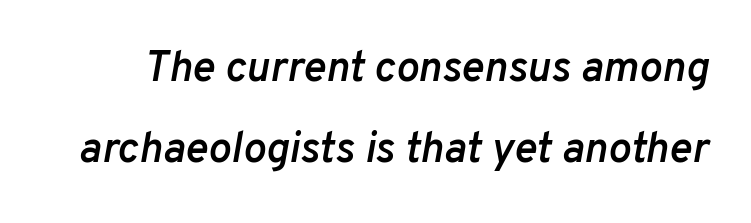
Note the varied advance widths — an 'i' is clearly narrower than an 'm'. Typographic density is moderately raised because the face is semibold. Nothing unusual about the tracking: characters are spaced as the font intends. Underlining? Definitely not there. Compared with ordinary roman type, these characters are visibly tilted.
